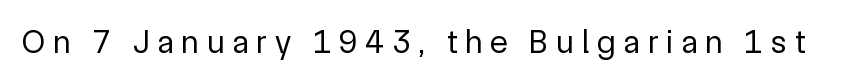
The face used here is proportionally spaced, like ordinary book or web type. This rendering widens character spacing well past its baseline value. Grotesque or geometric, the face here clearly has no serifs. The typography opts for an upright posture over an oblique one.
